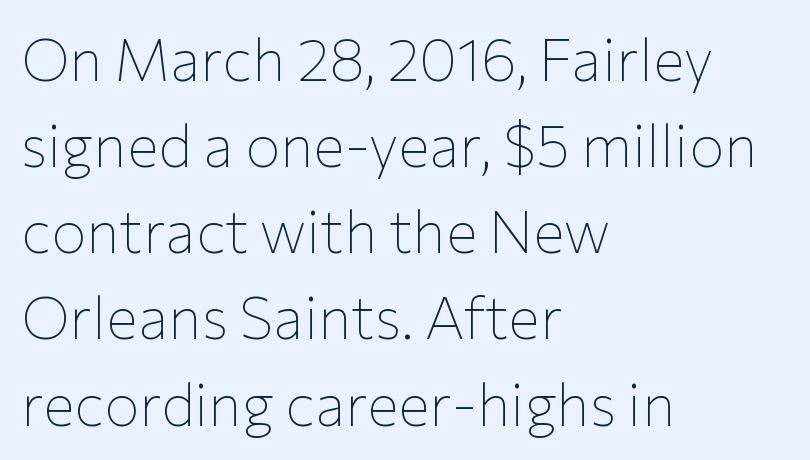
Letters rest on an invisible, unmarked baseline. You could not count columns in this text — the font is proportionally spaced. Characters remain perfectly vertical along every line. Is this a sans? Yes — the strokes have no serifs.
